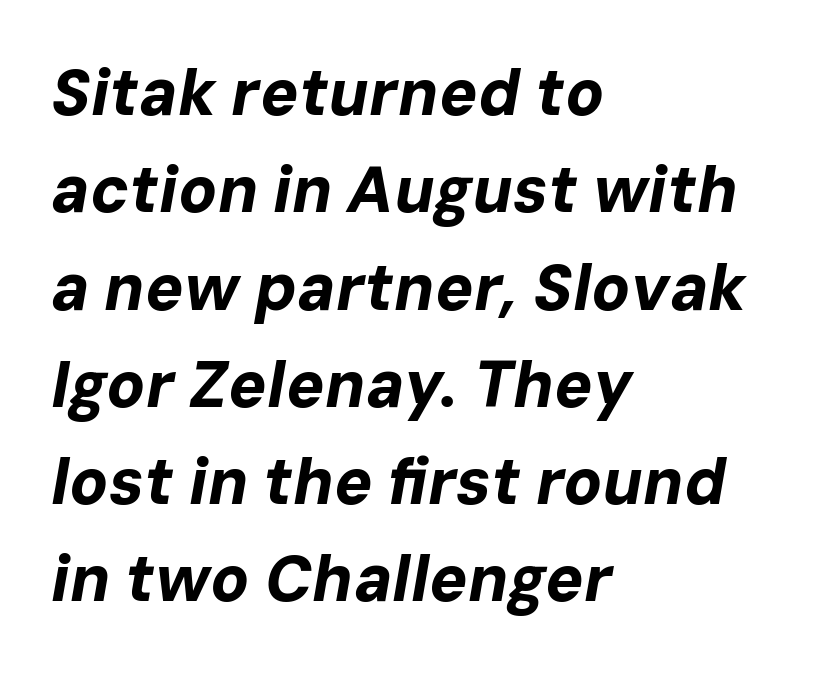
Leading: standard. The glyphs are unaccompanied by any horizontal stroke below them. Horizontally, the lines are justified to the leading edge only. Standard letterfit; no display-style spreading of the glyphs. Strokes here are thick enough to call this a true bold. Compared with ordinary roman type, these characters are visibly tilted.
